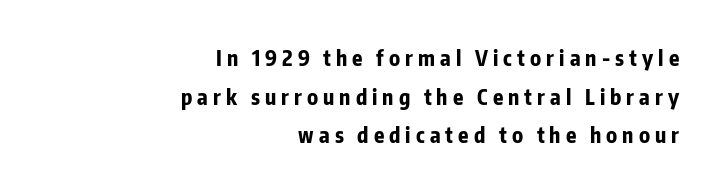
The image shows 21 px bold type, upright; set right-aligned, line spacing 1.84x, unusually wide letter spacing (+0.24 em), not underlined.
